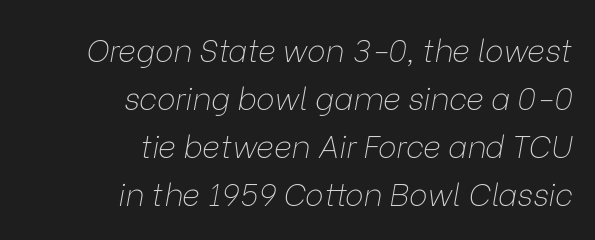
Q: Is the text bold? A: No.
Q: Is the text italic (slanted)? A: Yes, it leans right by about 9 degrees.
Q: Is the text underlined? A: No.
Q: How is the paragraph aligned? A: Right-aligned.
Q: Is the spacing between letters normal or unusually wide? A: Normal.
Q: Is the spacing between lines tight, normal or loose? A: Normal.
Q: Width (condensed, normal, or wide)? A: Normal.
Q: Stroke contrast? A: Low.
Q: x-height? A: Medium.
Q: Monospaced? A: No.
